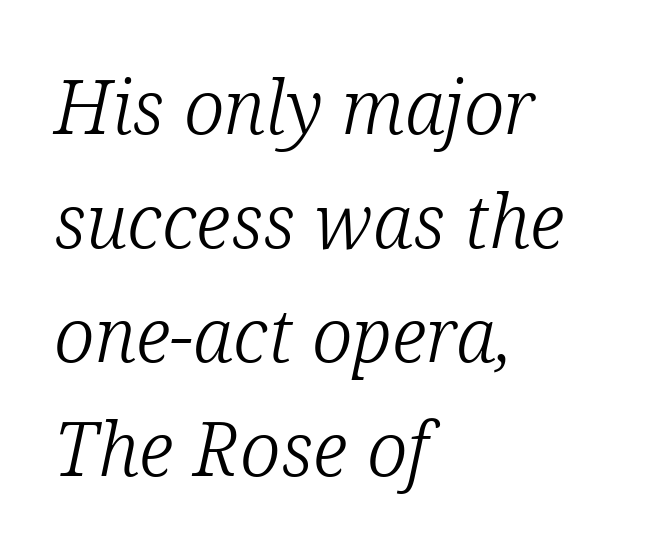
Q: Is the text bold? A: No.
Q: Is the text italic (slanted)? A: Yes, it leans right by about 12 degrees.
Q: Is the typeface a serif or a sans-serif typeface? A: Serif.
Q: Is the text underlined? A: No.
Q: How is the paragraph aligned? A: Left-aligned.
Q: Is the spacing between letters normal or unusually wide? A: Normal.
Q: Is the spacing between lines tight, normal or loose? A: Normal.
Q: Width (condensed, normal, or wide)? A: Normal.
Q: Stroke contrast? A: Low.
Q: x-height? A: Medium.
Q: Monospaced? A: No.
